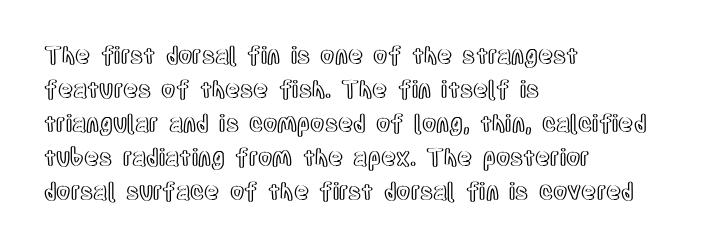
{"italic": "no", "underline": "no", "align": "left", "line_spacing": "normal", "line_spacing_ratio": 1.48, "letter_spacing": "normal", "letter_spacing_em": 0.0, "glyph_px": 23}
